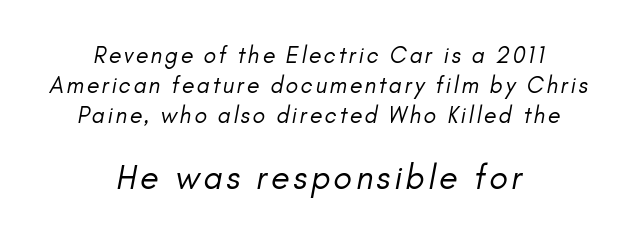
{"serif": "no", "bold": "no", "weight": "regular", "width": "normal", "stroke_contrast": "low", "x_height": "small", "monospaced": "no", "underline": "no", "align": "center", "line_spacing": "normal", "line_spacing_ratio": 1.31, "larger_block": "second", "size_ratio": 1.48, "glyph_px": 34}
